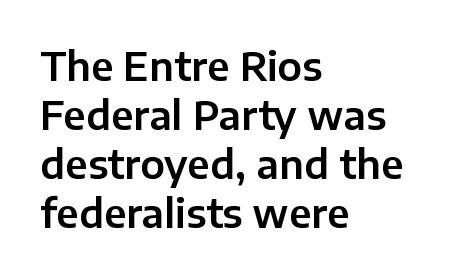
{"serif": "no", "italic": "no", "width": "normal", "stroke_contrast": "low", "x_height": "medium", "monospaced": "no", "underline": "no", "align": "left", "line_spacing": "normal", "line_spacing_ratio": 1.26, "letter_spacing": "normal", "letter_spacing_em": 0.0, "glyph_px": 39}
